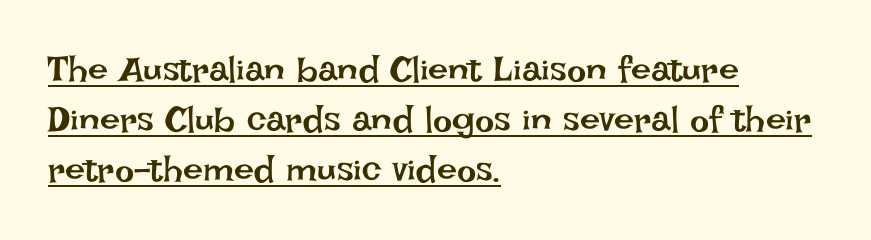
The lettering stays uniformly vertical, giving the passage a roman look. Line beginnings align vertically; line endings do not. Line spacing here is normal. The cut favours lightness, reaching ordinary text weight at its darkest.
